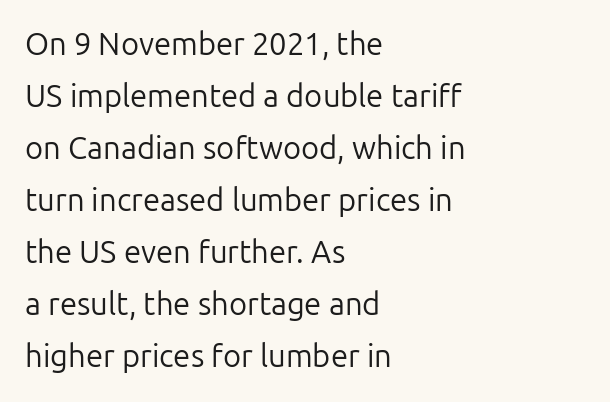
{"serif": "no", "italic": "no", "bold": "no", "weight": "regular", "width": "normal", "stroke_contrast": "low", "x_height": "medium", "monospaced": "no", "underline": "no", "align": "left", "line_spacing": "normal", "line_spacing_ratio": 1.68, "letter_spacing": "normal", "letter_spacing_em": 0.0, "glyph_px": 31}
